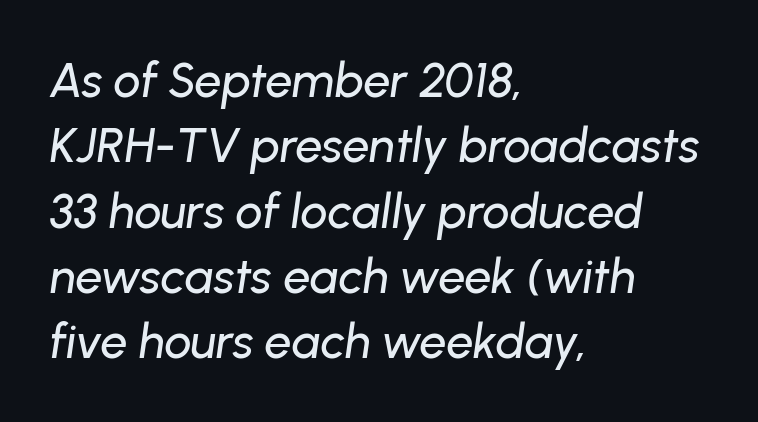
The image shows 48 px text type, italic (leaning right); set left-aligned, normal line spacing (1.36x), normal letter spacing, not underlined; low stroke contrast and a medium x-height.
